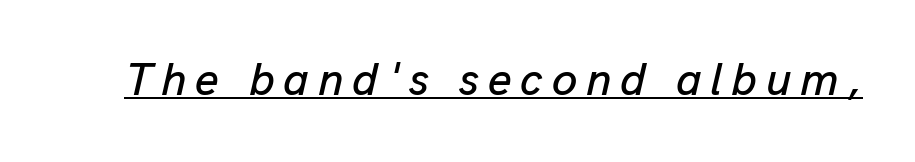
{"italic": "yes", "lean": "right", "slant_degrees": 13, "width": "normal", "stroke_contrast": "low", "x_height": "medium", "monospaced": "no", "underline": "yes", "glyph_px": 46}
